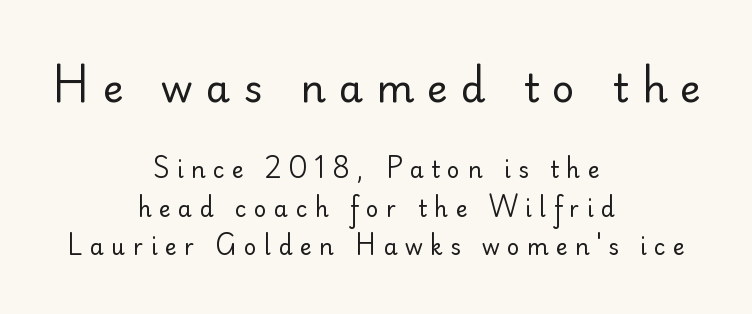
The image shows 39 px regular-weight sans-serif type, upright; set centered, line spacing 1.76x, unusually wide letter spacing (+0.34 em), not underlined; the first (top) block is 1.77x larger; low stroke contrast and a small x-height.
